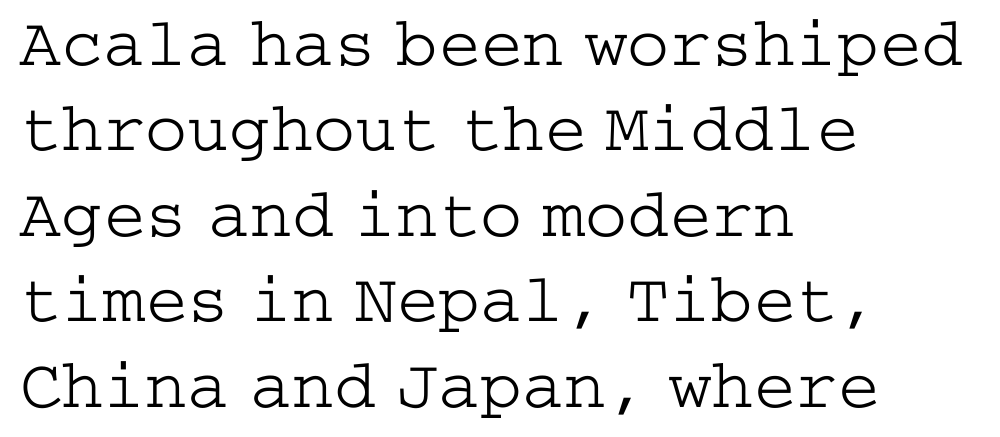
The image shows 70 px light, wide serif type, upright; set left-aligned, line spacing 1.22x, normal letter spacing, not underlined; low stroke contrast and a medium x-height.
